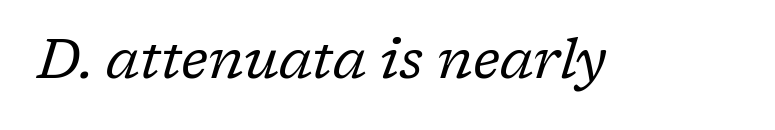
{"serif": "yes", "italic": "yes", "lean": "right", "slant_degrees": 17, "bold": "no", "weight": "regular", "width": "normal", "stroke_contrast": "low", "x_height": "medium", "monospaced": "no", "underline": "no", "letter_spacing": "normal", "letter_spacing_em": 0.0, "glyph_px": 55}
